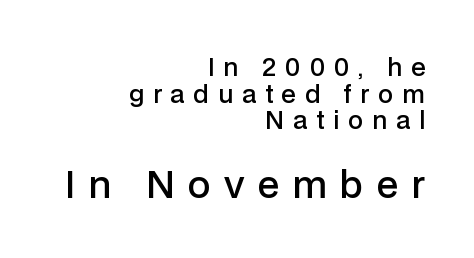
{"serif": "no", "italic": "no", "bold": "semi", "weight": "semibold", "width": "normal", "stroke_contrast": "low", "x_height": "medium", "monospaced": "no", "underline": "no", "align": "right", "line_spacing": "tight", "line_spacing_ratio": 1.11, "letter_spacing": "wide", "letter_spacing_em": 0.37, "larger_block": "second", "size_ratio": 1.5, "glyph_px": 36}
